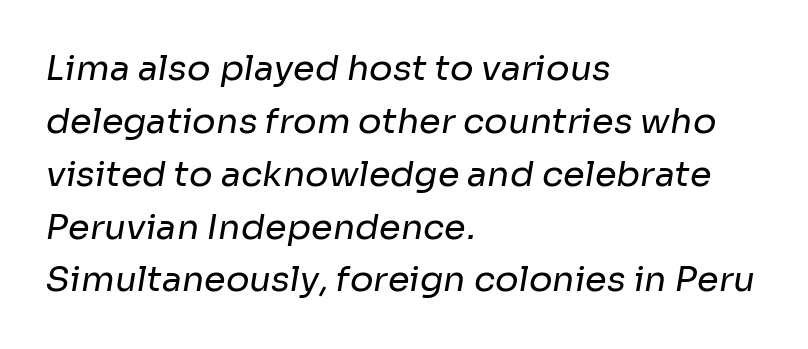
The image shows 35 px regular-weight sans-serif type; set left-aligned, normal line spacing (1.51x), normal letter spacing, not underlined; low stroke contrast and a medium x-height.
